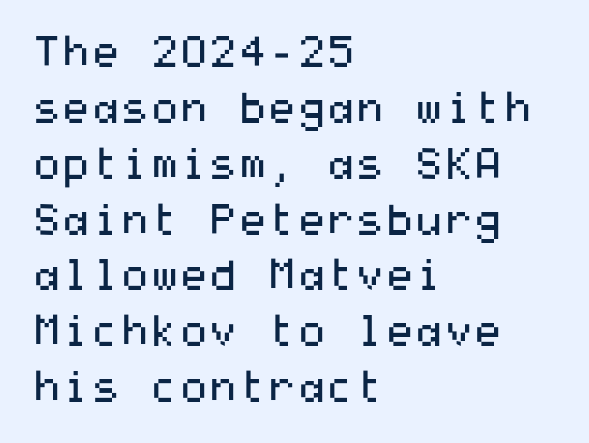
Short note: letters normally spaced. The space directly below the letters is spotless. The font sits on the lighter half of the weight spectrum, regular included. Quick note: interline space is typical. To sum up the face: it is a sans, with no serifs. A classic flush-left, rag-right setting is used for this passage.
